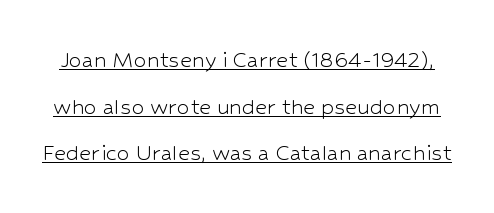
Q: Is the text bold? A: No.
Q: Is the text italic (slanted)? A: No, it is upright.
Q: Is the text underlined? A: Yes.
Q: Is the spacing between letters normal or unusually wide? A: Normal.
